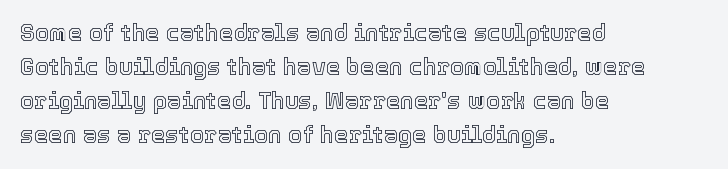
Q: Is the text italic (slanted)? A: No, it is upright.
Q: Is the text underlined? A: No.
Q: How is the paragraph aligned? A: Left-aligned.
Q: Is the spacing between letters normal or unusually wide? A: Normal.
Q: Is the spacing between lines tight, normal or loose? A: Normal.
